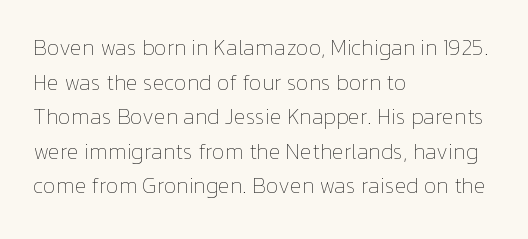
The image shows 22 px text type, upright; set left-aligned, normal line spacing (1.57x), normal letter spacing, not underlined.
